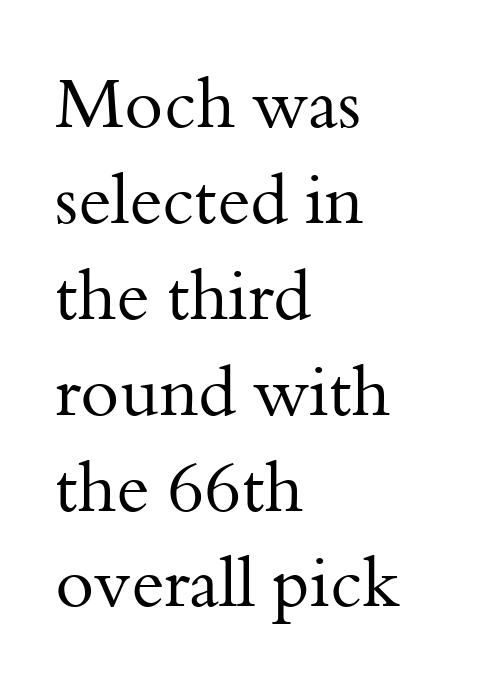
The image shows 70 px regular-weight serif type, upright; set left-aligned, normal line spacing (1.37x), normal letter spacing, not underlined; medium stroke contrast and a small x-height.
